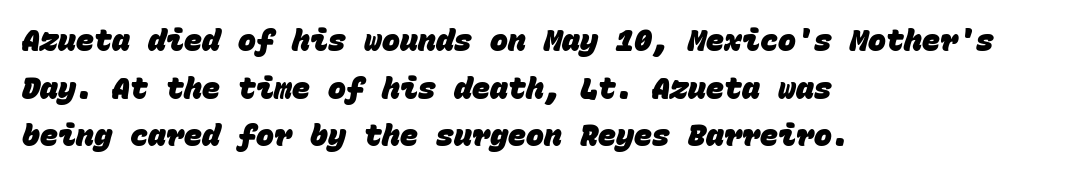
{"serif": "no", "bold": "yes", "weight": "heavy", "width": "normal", "stroke_contrast": "low", "x_height": "large", "monospaced": "yes", "underline": "no", "align": "left", "line_spacing": "normal", "line_spacing_ratio": 1.59, "letter_spacing": "normal", "letter_spacing_em": 0.0, "glyph_px": 30}
